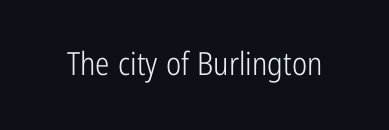
{"serif": "no", "italic": "no", "bold": "no", "weight": "light", "width": "condensed", "stroke_contrast": "low", "x_height": "medium", "monospaced": "no", "underline": "no", "letter_spacing": "normal", "letter_spacing_em": 0.0, "glyph_px": 32}
